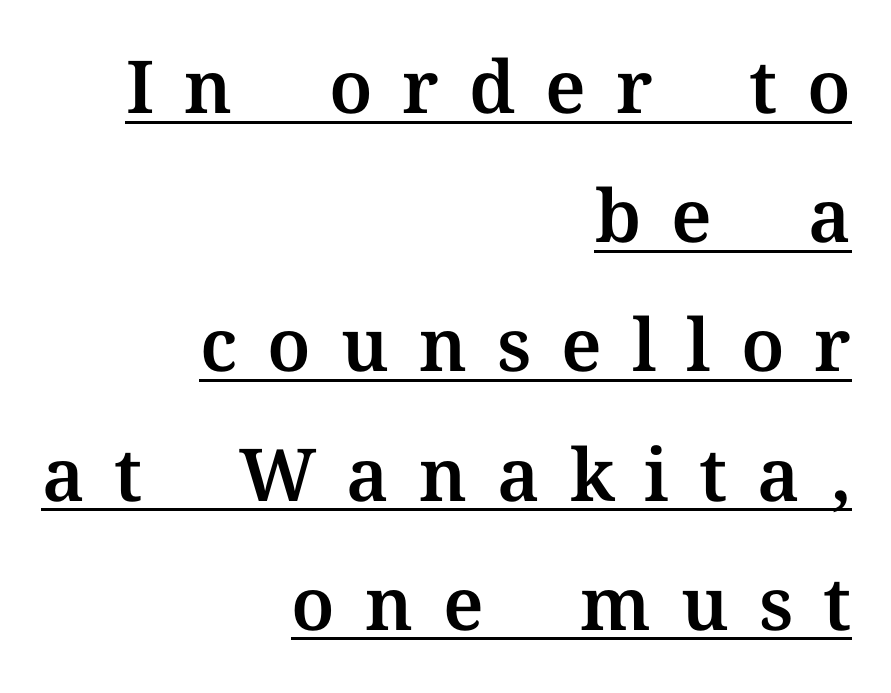
Q: Is the text italic (slanted)? A: No, it is upright.
Q: Is the typeface a serif or a sans-serif typeface? A: Serif.
Q: Is the text underlined? A: Yes.
Q: How is the paragraph aligned? A: Right-aligned.
Q: Is the spacing between letters normal or unusually wide? A: Unusually wide.
Q: Width (condensed, normal, or wide)? A: Normal.
Q: Stroke contrast? A: Medium.
Q: x-height? A: Medium.
Q: Monospaced? A: No.
